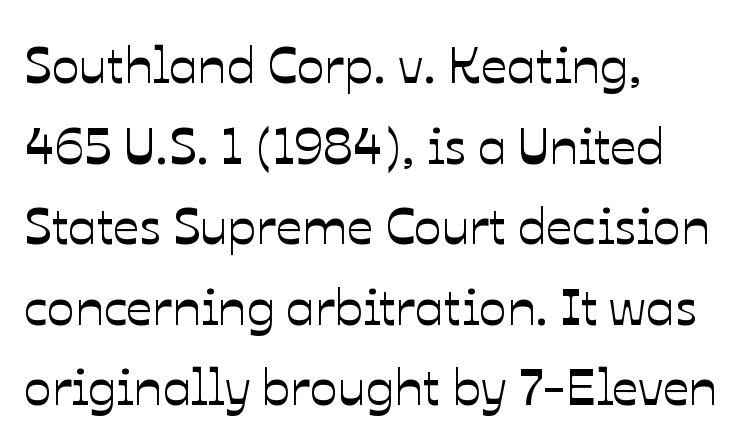
Looks like regular typesetting: each glyph gets only the width it needs. No italicization has been applied; the sample stays upright. Normally led — the rows are evenly, conventionally spaced. The space beneath each line is pristine and unruled. The text block is weighted toward the left margin, trailing off unevenly rightward.
